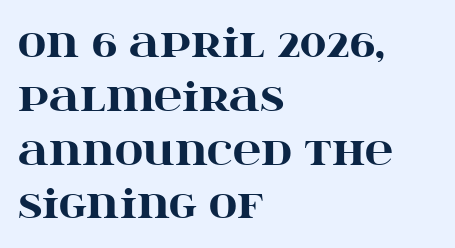
{"serif": "yes", "italic": "no", "bold": "yes", "weight": "heavy", "width": "wide", "stroke_contrast": "high", "x_height": "large", "monospaced": "no", "underline": "no", "align": "left", "line_spacing": "normal", "line_spacing_ratio": 1.38, "letter_spacing": "normal", "letter_spacing_em": 0.0, "glyph_px": 39}
